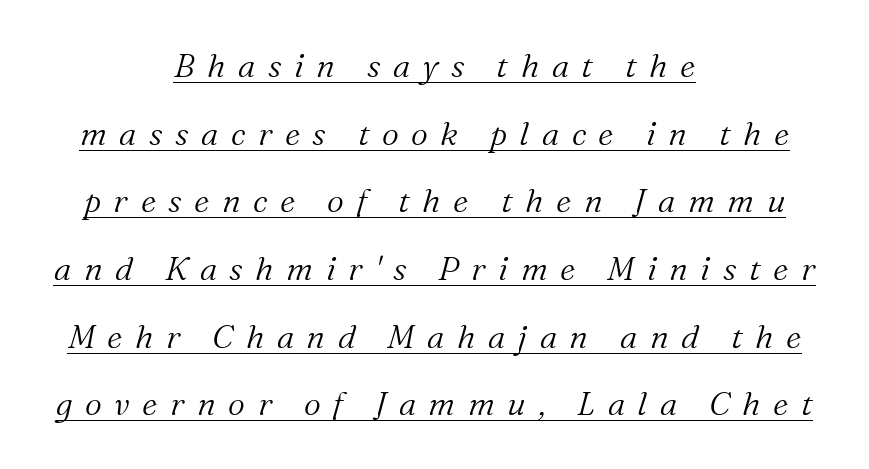
The image shows 33 px light serif type, italic (leaning right); set centered, loose line spacing (2.05x), unusually wide letter spacing (+0.38 em), underlined; medium stroke contrast and a medium x-height.
